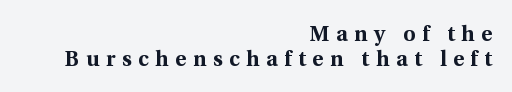
Q: Is the text bold? A: Yes.
Q: Is the text italic (slanted)? A: No, it is upright.
Q: Is the text underlined? A: No.
Q: How is the paragraph aligned? A: Right-aligned.
Q: Is the spacing between letters normal or unusually wide? A: Unusually wide.
